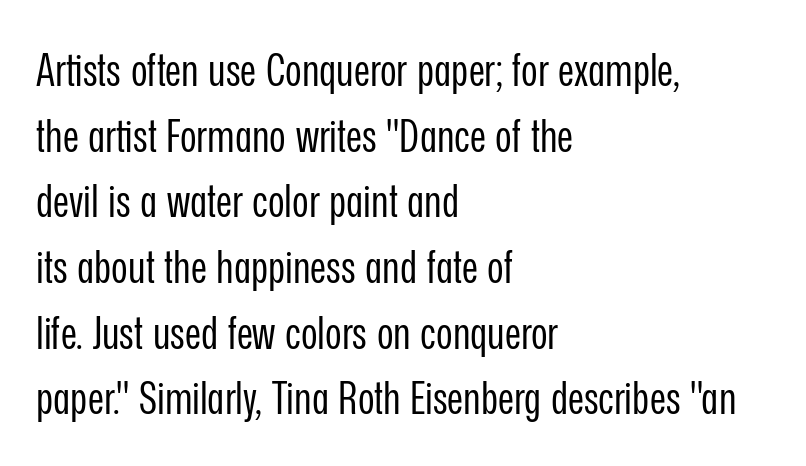
Q: Is the text bold? A: No.
Q: Is the text italic (slanted)? A: No, it is upright.
Q: Is the typeface a serif or a sans-serif typeface? A: Sans-serif.
Q: Is the text underlined? A: No.
Q: How is the paragraph aligned? A: Left-aligned.
Q: Is the spacing between letters normal or unusually wide? A: Normal.
Q: Is the spacing between lines tight, normal or loose? A: Normal.
Q: Width (condensed, normal, or wide)? A: Condensed.
Q: Stroke contrast? A: Low.
Q: x-height? A: Medium.
Q: Monospaced? A: No.
